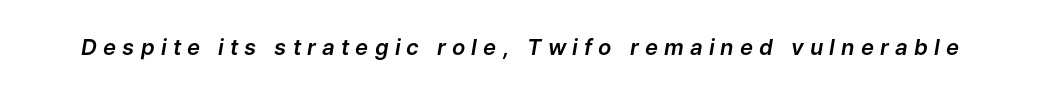
The letterforms stand isolated, each surrounded by extra space. Each row of text sits above clean, open space. Rendered with sloped, italic letterforms.
